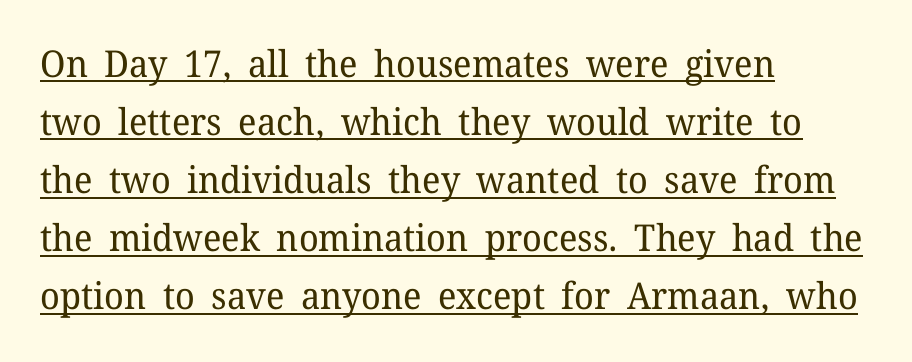
The image shows 37 px regular-weight serif type, upright; set left-aligned, normal line spacing (1.57x), normal letter spacing, underlined; low stroke contrast and a medium x-height.
